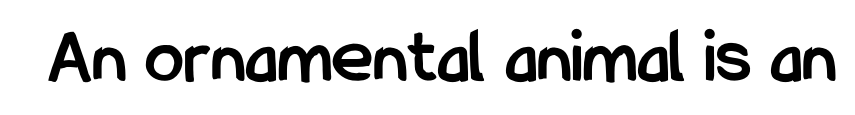
Q: Is the text bold? A: Yes.
Q: Is the text italic (slanted)? A: No, it is upright.
Q: Is the typeface a serif or a sans-serif typeface? A: Sans-serif.
Q: Is the text underlined? A: No.
Q: Is the spacing between letters normal or unusually wide? A: Normal.
Q: Width (condensed, normal, or wide)? A: Condensed.
Q: Stroke contrast? A: Low.
Q: x-height? A: Medium.
Q: Monospaced? A: No.
